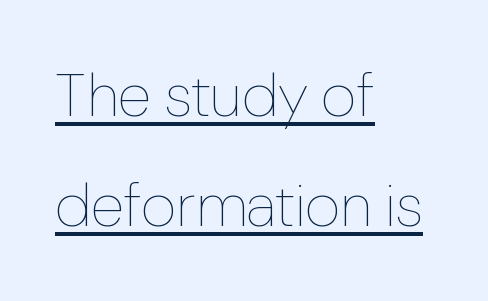
{"italic": "no", "bold": "no", "weight": "thin", "width": "normal", "stroke_contrast": "low", "x_height": "medium", "monospaced": "no", "underline": "yes", "align": "left", "line_spacing_ratio": 1.81, "letter_spacing": "normal", "letter_spacing_em": 0.0, "glyph_px": 61}
